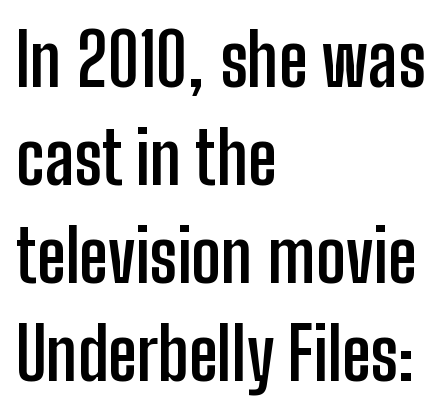
{"serif": "no", "italic": "no", "bold": "yes", "weight": "semibold", "width": "condensed", "stroke_contrast": "low", "x_height": "medium", "monospaced": "no", "underline": "no", "align": "left", "line_spacing": "normal", "line_spacing_ratio": 1.36, "letter_spacing": "normal", "letter_spacing_em": 0.0, "glyph_px": 72}
